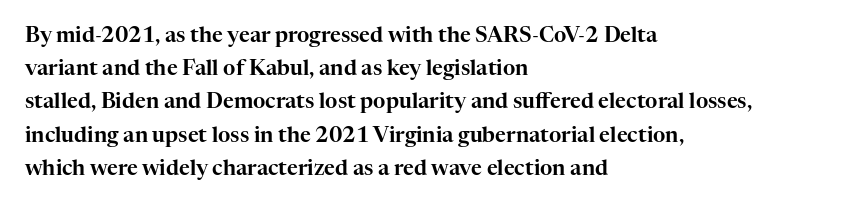
The tracking reads as untouched default to a designer's eye. Anything drawn beneath the words? Only blank space. Leading: standard. The lettering holds an erect, upright posture throughout.
